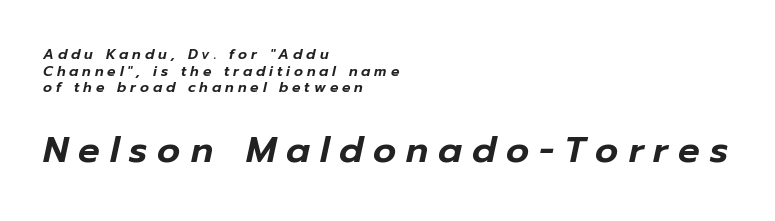
Q: Is the text italic (slanted)? A: Yes, it leans right by about 12 degrees.
Q: Is the text underlined? A: No.
Q: How is the paragraph aligned? A: Left-aligned.
Q: Is the spacing between letters normal or unusually wide? A: Unusually wide.
Q: Which block of text is set in a larger size, the first (top) or the second (bottom)? A: The second (bottom) one.
Q: Width (condensed, normal, or wide)? A: Normal.
Q: Stroke contrast? A: Low.
Q: x-height? A: Medium.
Q: Monospaced? A: No.
